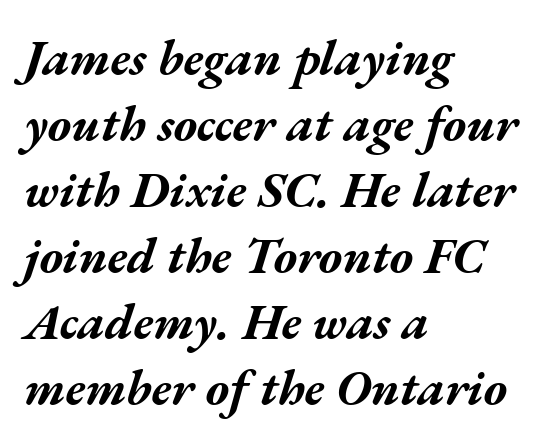
The image shows 50 px bold, wide type, italic (leaning right); set left-aligned, normal line spacing (1.32x), normal letter spacing, not underlined; medium stroke contrast and a medium x-height.
